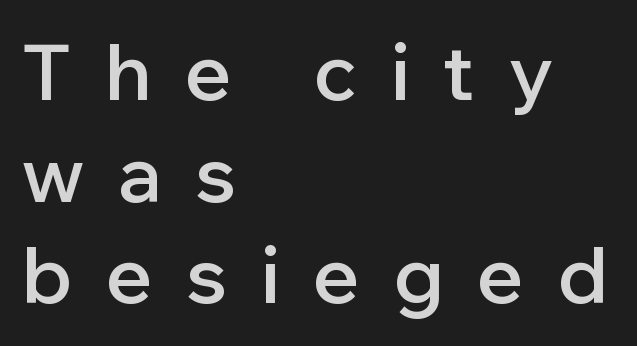
Q: Is the text bold? A: Semi-bold.
Q: Is the text italic (slanted)? A: No, it is upright.
Q: Is the typeface a serif or a sans-serif typeface? A: Sans-serif.
Q: Is the text underlined? A: No.
Q: How is the paragraph aligned? A: Left-aligned.
Q: Is the spacing between letters normal or unusually wide? A: Unusually wide.
Q: Is the spacing between lines tight, normal or loose? A: Normal.
Q: Width (condensed, normal, or wide)? A: Normal.
Q: Stroke contrast? A: Low.
Q: x-height? A: Medium.
Q: Monospaced? A: No.
